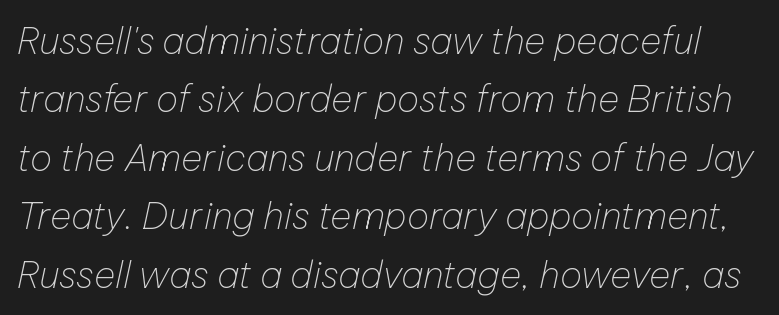
Each row of text sits above clean, open space. The vertical gap from one line to the next is medium. You could call the tracking neutral — neither tight nor loose. Compared with ordinary roman type, these characters are visibly tilted. Heft: none added — not bold.
